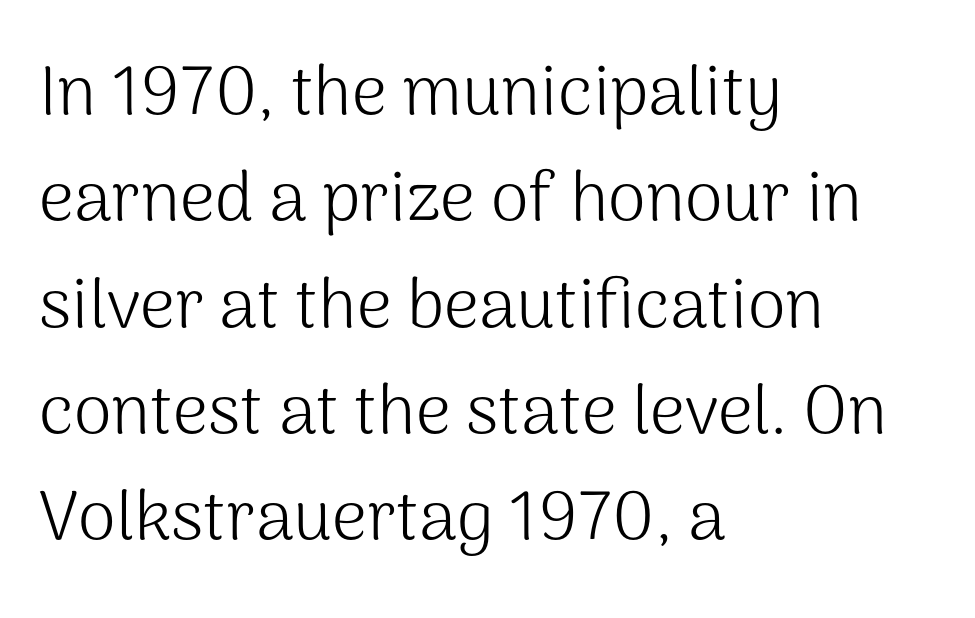
Q: Is the text bold? A: No.
Q: Is the text italic (slanted)? A: No, it is upright.
Q: Is the typeface a serif or a sans-serif typeface? A: Sans-serif.
Q: Is the text underlined? A: No.
Q: How is the paragraph aligned? A: Left-aligned.
Q: Is the spacing between letters normal or unusually wide? A: Normal.
Q: Is the spacing between lines tight, normal or loose? A: Normal.
Q: Width (condensed, normal, or wide)? A: Normal.
Q: Stroke contrast? A: Medium.
Q: x-height? A: Medium.
Q: Monospaced? A: No.
